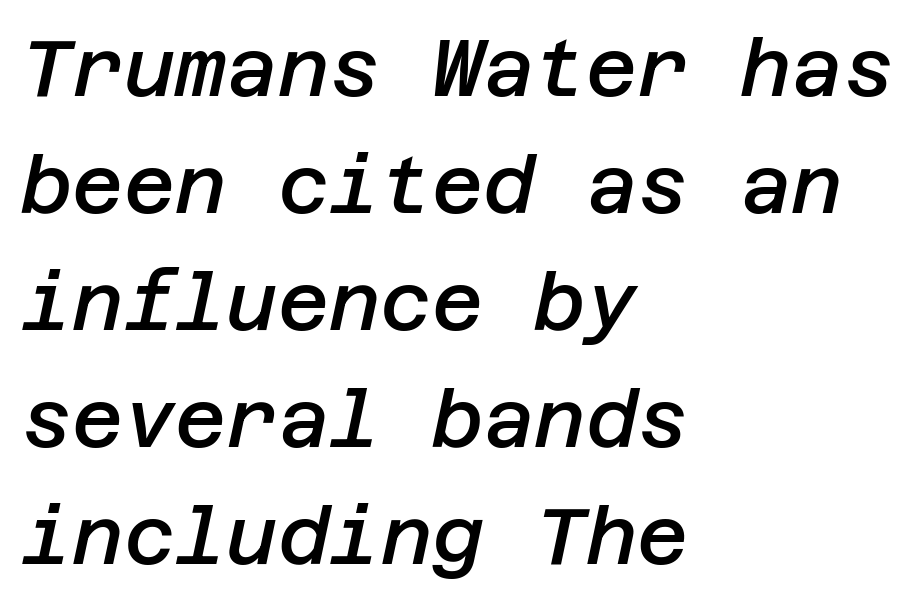
{"italic": "yes", "lean": "right", "slant_degrees": 12, "bold": "semi", "weight": "semibold", "width": "normal", "stroke_contrast": "low", "x_height": "large", "underline": "no", "align": "left", "line_spacing": "normal", "line_spacing_ratio": 1.48, "letter_spacing": "normal", "letter_spacing_em": 0.0, "glyph_px": 79}
